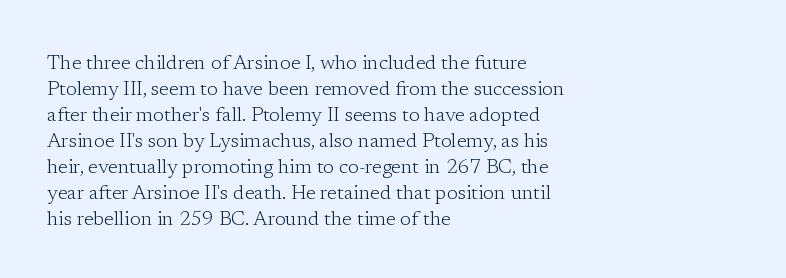
Q: Is the text bold? A: No.
Q: Is the text italic (slanted)? A: No, it is upright.
Q: Is the text underlined? A: No.
Q: How is the paragraph aligned? A: Left-aligned.
Q: Is the spacing between letters normal or unusually wide? A: Normal.
Q: Is the spacing between lines tight, normal or loose? A: Normal.
